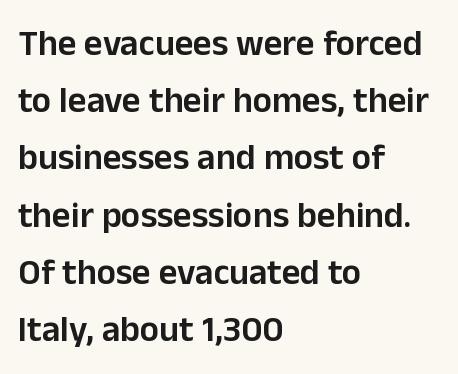
The specimen omits any rule beneath the text block's lines. How are the letters spaced? Ordinarily, with no added tracking. Look at the stroke-to-counter ratio: somewhat heavy, a semibold. The text block is weighted toward the left margin, trailing off unevenly rightward. Looks like regular typesetting: each glyph gets only the width it needs. The rendering shows plain stroke endings on the letterforms — a sans-serif design.
